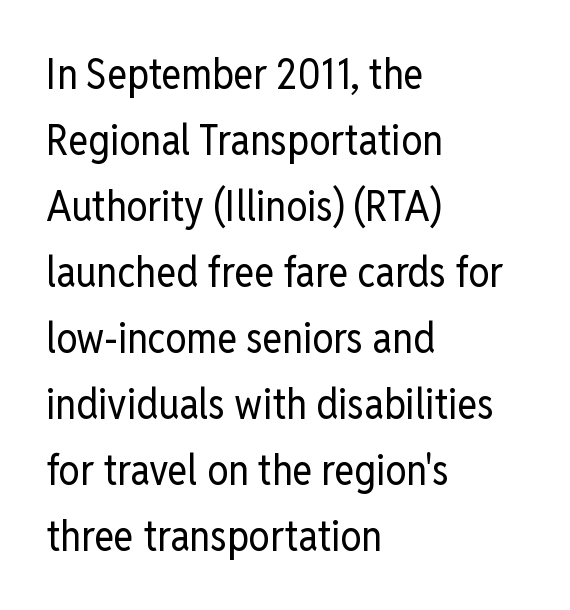
The image shows 42 px regular-weight, condensed sans-serif type, upright; set left-aligned, normal line spacing (1.57x), normal letter spacing, not underlined; low stroke contrast and a medium x-height.
